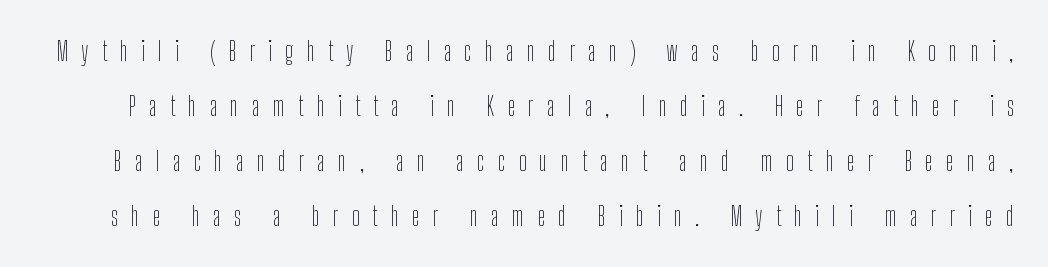
{"italic": "no", "bold": "no", "underline": "no", "line_spacing": "loose", "line_spacing_ratio": 2.04, "letter_spacing": "wide", "letter_spacing_em": 0.48, "glyph_px": 27}
